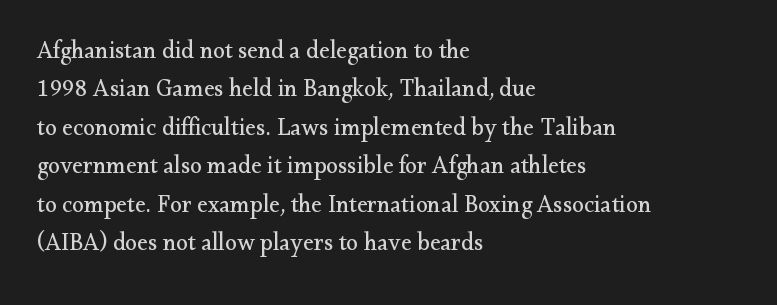
{"italic": "no", "bold": "no", "underline": "no", "align": "left", "line_spacing": "normal", "line_spacing_ratio": 1.6, "letter_spacing": "normal", "letter_spacing_em": 0.0, "glyph_px": 24}
